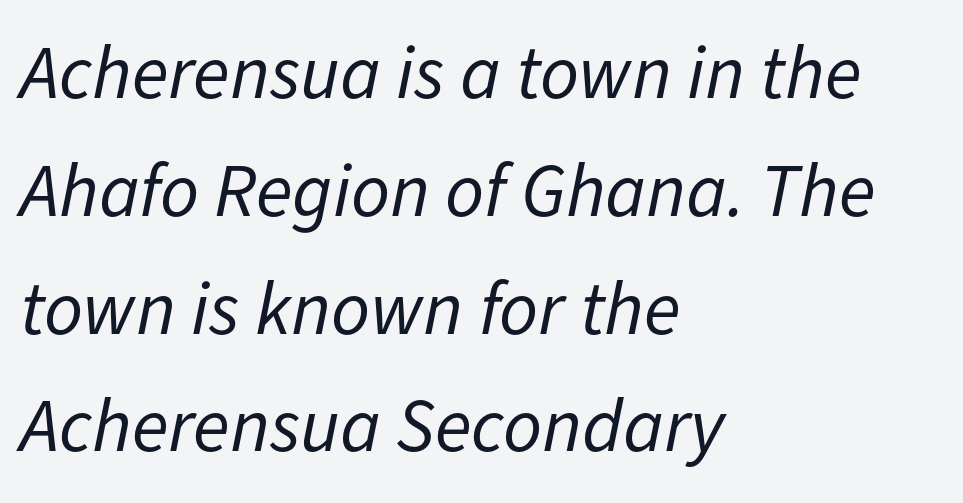
Q: Is the text bold? A: No.
Q: Is the text italic (slanted)? A: Yes, it leans right by about 11 degrees.
Q: Is the text underlined? A: No.
Q: How is the paragraph aligned? A: Left-aligned.
Q: Is the spacing between letters normal or unusually wide? A: Normal.
Q: Is the spacing between lines tight, normal or loose? A: Normal.
Q: Width (condensed, normal, or wide)? A: Normal.
Q: Stroke contrast? A: Low.
Q: x-height? A: Medium.
Q: Monospaced? A: No.
